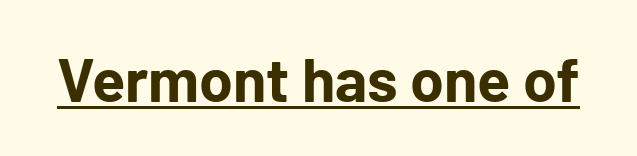
{"serif": "no", "italic": "no", "bold": "yes", "weight": "bold", "width": "normal", "stroke_contrast": "low", "x_height": "medium", "monospaced": "no", "underline": "yes", "letter_spacing": "normal", "letter_spacing_em": 0.0, "glyph_px": 61}
